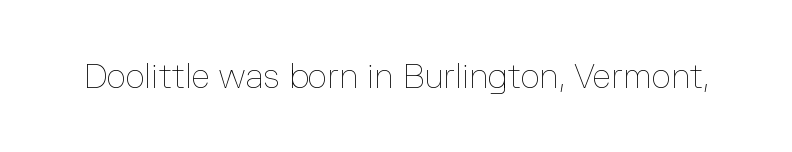
{"italic": "no", "bold": "no", "weight": "thin", "width": "normal", "stroke_contrast": "low", "x_height": "medium", "monospaced": "no", "underline": "no", "letter_spacing": "normal", "letter_spacing_em": 0.0, "glyph_px": 34}
